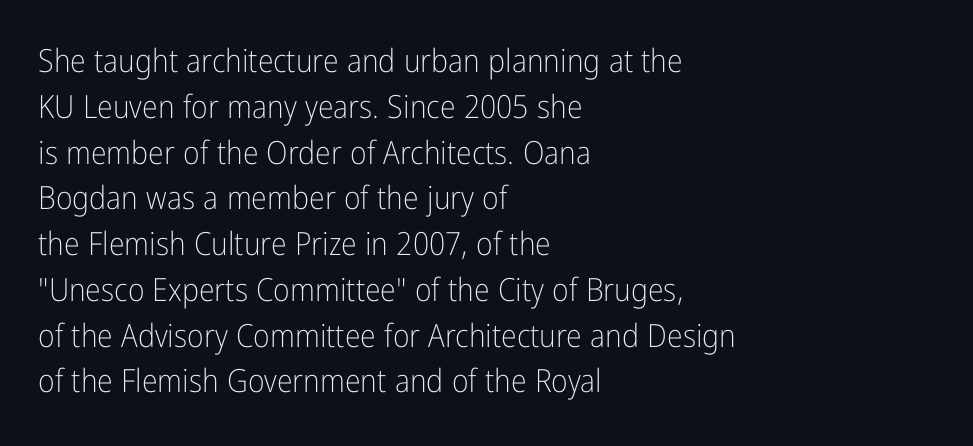
The space directly below the letters is spotless. The letters advance in unequal steps, a hallmark of proportional type. Short note: letters normally spaced. Baseline-to-baseline distance is the conventional proportion of letter height. Stems here are at most as thick as an everyday book face.
